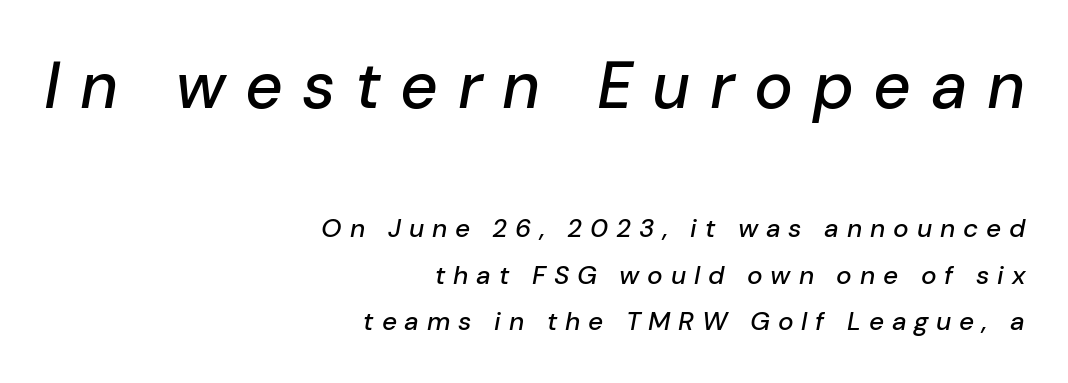
The image shows 65 px text type, italic (leaning right); set right-aligned, line spacing 1.79x, unusually wide letter spacing (+0.3 em), not underlined; the first (top) block is 2.5x larger; low stroke contrast and a medium x-height.
